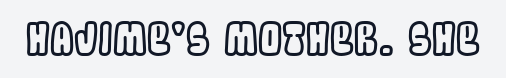
The letters stand straight up with perfectly vertical stems. The letters advance in unequal steps, a hallmark of proportional type. Short note: letters normally spaced. A clean baseline with only descenders dipping below it.
